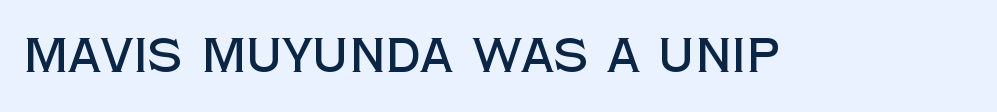
Q: Is the text italic (slanted)? A: No, it is upright.
Q: Is the typeface a serif or a sans-serif typeface? A: Sans-serif.
Q: Is the text underlined? A: No.
Q: Is the spacing between letters normal or unusually wide? A: Normal.
Q: Width (condensed, normal, or wide)? A: Normal.
Q: x-height? A: Large.
Q: Monospaced? A: No.
